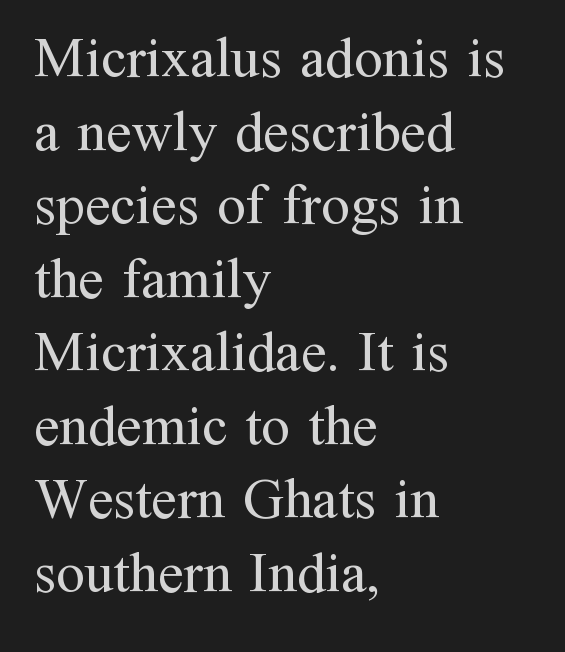
The image shows 57 px regular-weight serif type, upright; set left-aligned, normal line spacing (1.29x), normal letter spacing, not underlined; medium stroke contrast and a medium x-height.
